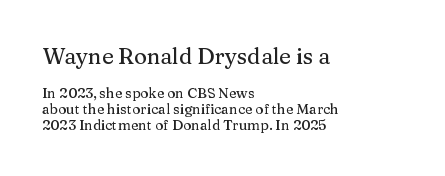
The image shows 22 px text type, upright; set left-aligned, tight line spacing (1.12x), normal letter spacing, not underlined; the first (top) block is 1.57x larger.
